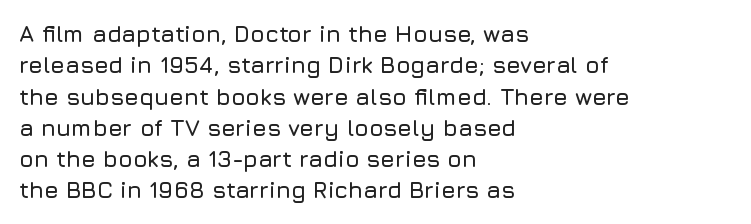
The passage shown is not underscored anywhere. The line texture is even and compact thanks to regular tracking. Nope, not italic — everything's standing straight. Each line starts at the same left margin while the right side varies. Notice how descenders clear the ascenders below comfortably — that's standard leading.
